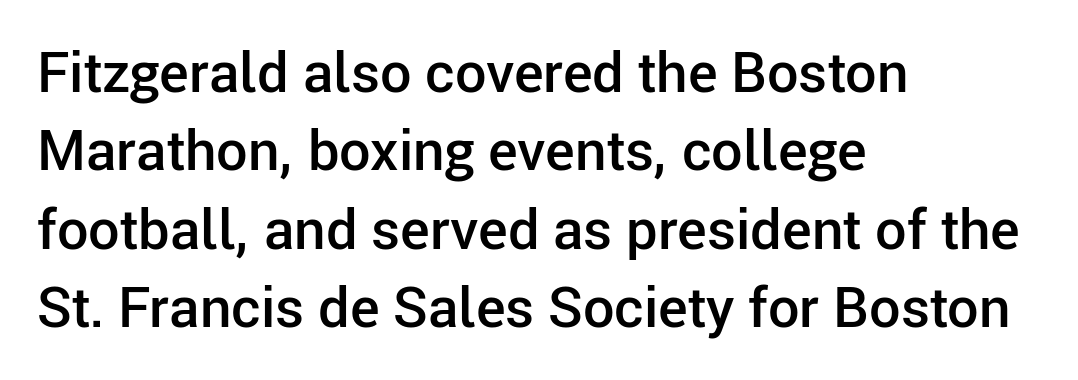
Q: Is the text bold? A: Semi-bold.
Q: Is the text italic (slanted)? A: No, it is upright.
Q: Is the typeface a serif or a sans-serif typeface? A: Sans-serif.
Q: Is the text underlined? A: No.
Q: How is the paragraph aligned? A: Left-aligned.
Q: Is the spacing between letters normal or unusually wide? A: Normal.
Q: Is the spacing between lines tight, normal or loose? A: Normal.
Q: Width (condensed, normal, or wide)? A: Normal.
Q: Stroke contrast? A: Low.
Q: x-height? A: Medium.
Q: Monospaced? A: No.
